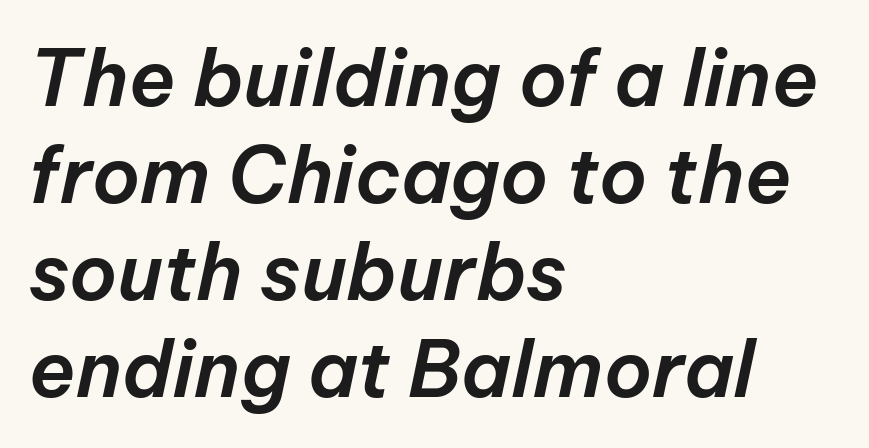
{"italic": "yes", "lean": "right", "slant_degrees": 12, "width": "normal", "stroke_contrast": "low", "x_height": "medium", "monospaced": "no", "underline": "no", "align": "left", "line_spacing": "normal", "line_spacing_ratio": 1.26, "letter_spacing": "normal", "letter_spacing_em": 0.0, "glyph_px": 77}
